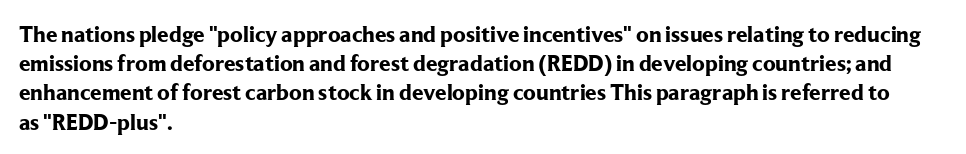
Is the block centered? No — it sits flush against the left margin. Strong, thick strokes mark this as bold type. Plain, unruled lines of type. Nothing unusual about the tracking: characters are spaced as the font intends. When letters stand straight like this, we call the style roman or upright. One glance says typical: line gaps are just what's usual.
